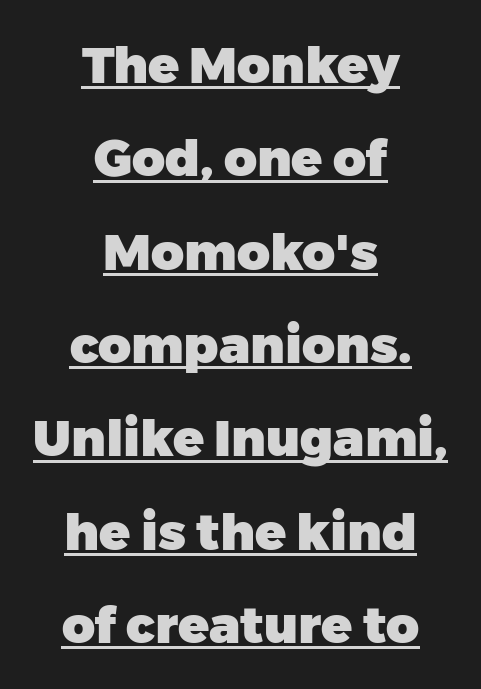
Q: Is the text bold? A: Yes.
Q: Is the text italic (slanted)? A: No, it is upright.
Q: Is the typeface a serif or a sans-serif typeface? A: Sans-serif.
Q: Is the text underlined? A: Yes.
Q: How is the paragraph aligned? A: Centered.
Q: Is the spacing between letters normal or unusually wide? A: Normal.
Q: Width (condensed, normal, or wide)? A: Normal.
Q: Stroke contrast? A: Low.
Q: x-height? A: Medium.
Q: Monospaced? A: No.
